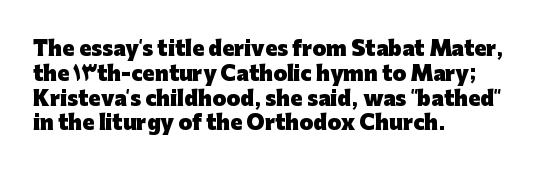
The image shows 20 px bold type, upright; set left-aligned, line spacing 1.24x, normal letter spacing, not underlined.
